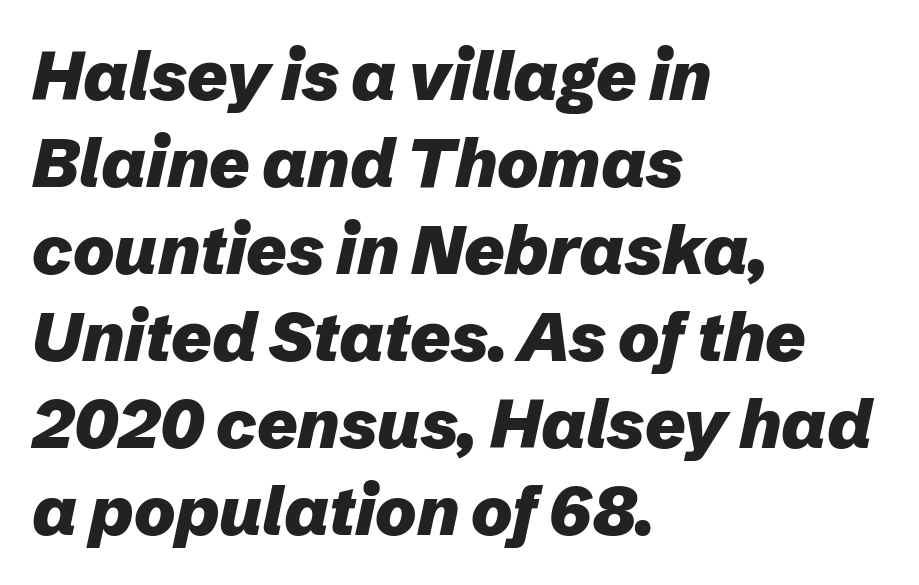
Q: Is the text bold? A: Yes.
Q: Is the text italic (slanted)? A: Yes, it leans right by about 12 degrees.
Q: Is the text underlined? A: No.
Q: How is the paragraph aligned? A: Left-aligned.
Q: Is the spacing between letters normal or unusually wide? A: Normal.
Q: Is the spacing between lines tight, normal or loose? A: Normal.
Q: Width (condensed, normal, or wide)? A: Normal.
Q: Stroke contrast? A: Low.
Q: x-height? A: Medium.
Q: Monospaced? A: No.
